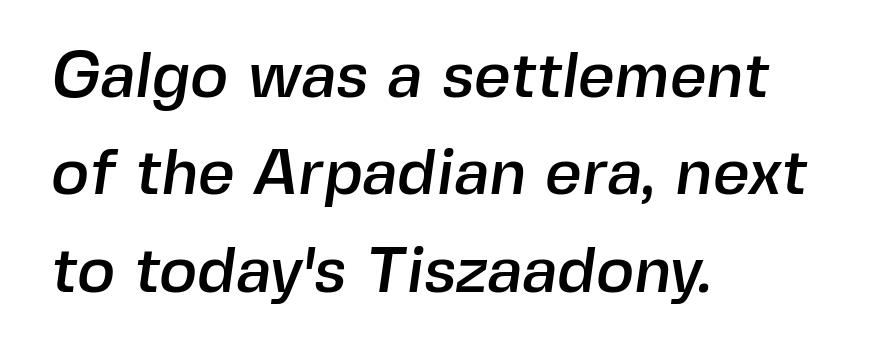
The image shows 64 px sans-serif type; set left-aligned, normal line spacing (1.52x), normal letter spacing, not underlined; a medium x-height.
